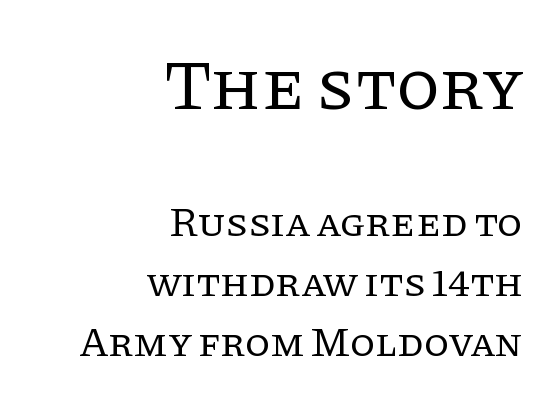
Stroke terminals: seriffed. Plain, unruled lines of type. The rows are spaced the way most documents space them. The passage shown is typed in a proportional face where columns would drift. Glyph-to-glyph distance matches everyday printed text.
